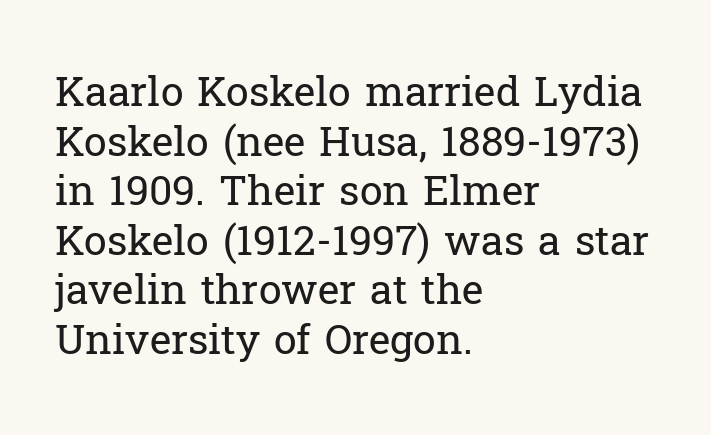
{"serif": "yes", "italic": "no", "bold": "no", "weight": "regular", "width": "normal", "stroke_contrast": "low", "x_height": "medium", "monospaced": "no", "underline": "no", "align": "left", "line_spacing_ratio": 1.21, "letter_spacing": "normal", "letter_spacing_em": 0.0, "glyph_px": 41}
